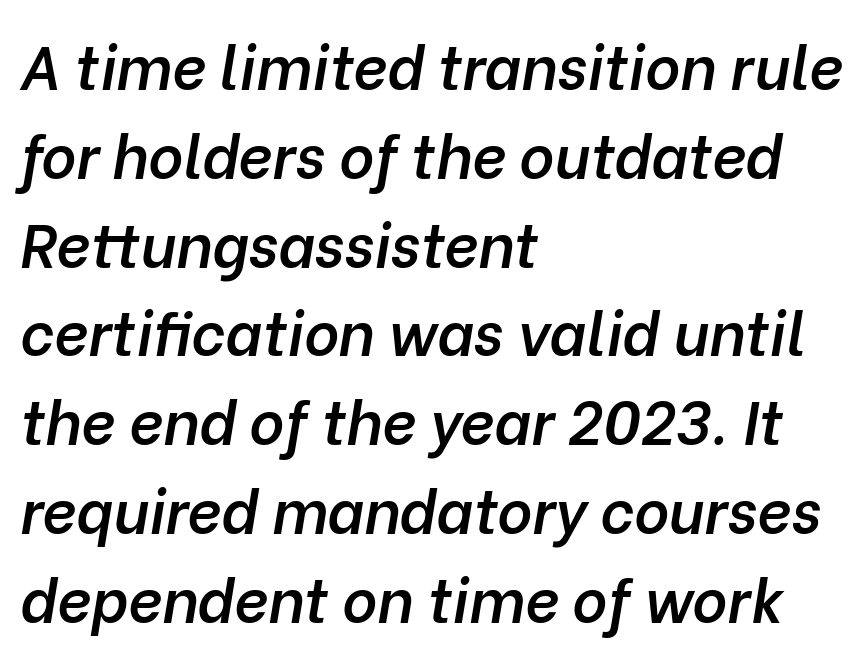
The image shows 60 px semibold type, italic (leaning right); set left-aligned, normal line spacing (1.48x), normal letter spacing, not underlined; low stroke contrast and a medium x-height.
